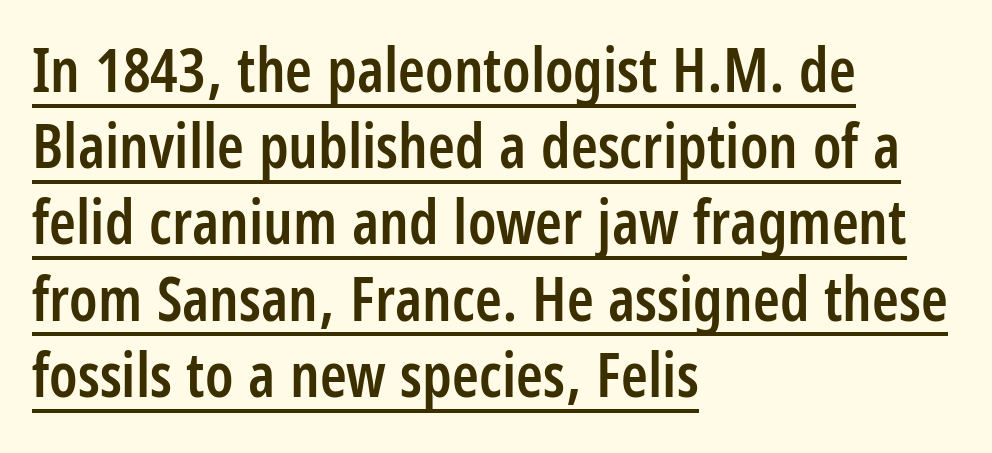
The image shows 61 px semibold, condensed sans-serif type, upright; set left-aligned, normal line spacing (1.25x), normal letter spacing, underlined; low stroke contrast and a large x-height.
